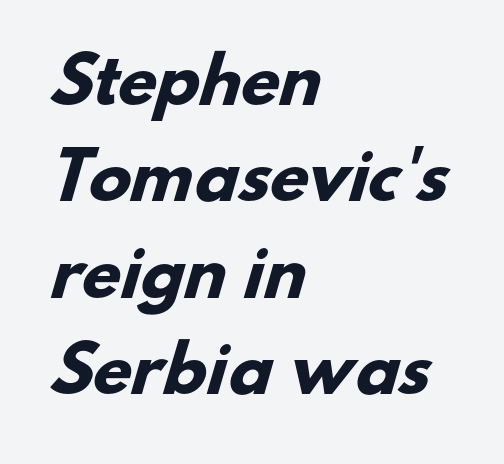
The letters advance in unequal steps, a hallmark of proportional type. Typographic density is high because the face is bold. Letter spacing: default. Only glyphs here, with clear space below each row. The lines are quadded left. Does the type have serifs? No, each stem ends abruptly.
